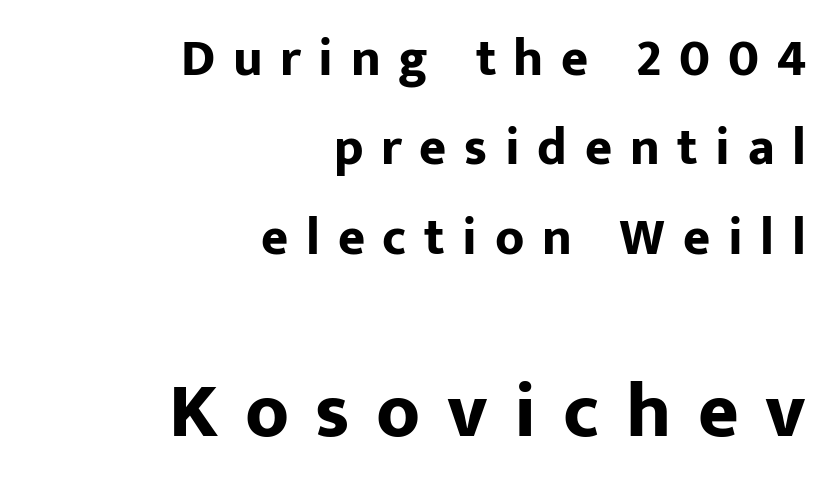
Does the bottom block carry the larger type? Yes, it does. Character widths vary here, with narrow letters taking less room than wide ones. The letters are bold, with thick, heavy strokes. Check the space under the baseline: it is left empty. Reading down the block, your eye finds every line finishing at a fixed right position.
